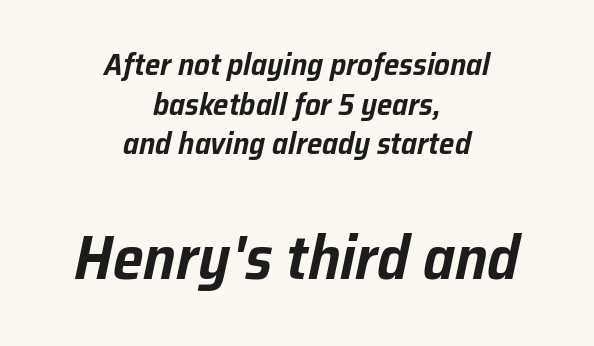
Has an underline been added? It has not. Caption: standard tracking, unaltered. Looks like regular typesetting: each glyph gets only the width it needs. Normally led — the rows are evenly, conventionally spaced. An italicized treatment has been applied to the whole sample.
